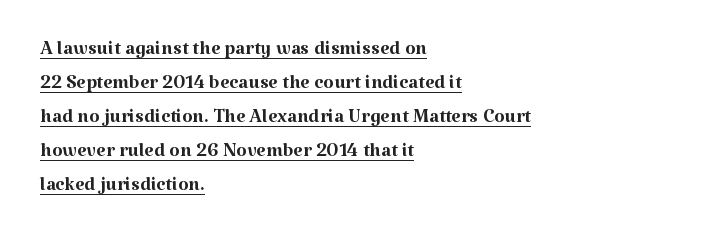
A rule runs beneath these lines of type. These lines sit exactly where default settings would place them. This rendering leaves character spacing at its baseline value. The specimen reads as upright at a glance.
